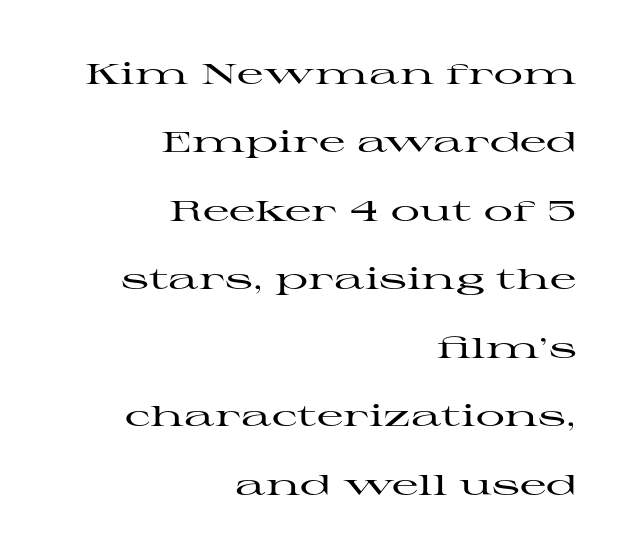
The image shows 29 px wide serif type, upright; set right-aligned, loose line spacing (2.36x), normal letter spacing, not underlined; high stroke contrast and a medium x-height.
